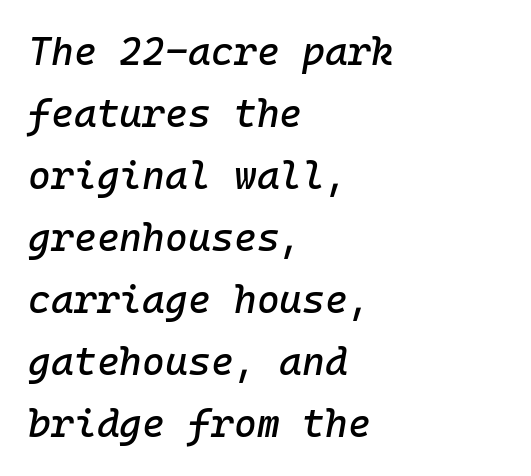
Q: Is the text italic (slanted)? A: Yes, it leans right by about 10 degrees.
Q: Is the text underlined? A: No.
Q: How is the paragraph aligned? A: Left-aligned.
Q: Is the spacing between letters normal or unusually wide? A: Normal.
Q: Is the spacing between lines tight, normal or loose? A: Normal.
Q: Width (condensed, normal, or wide)? A: Normal.
Q: Stroke contrast? A: Low.
Q: x-height? A: Medium.
Q: Monospaced? A: Yes.
